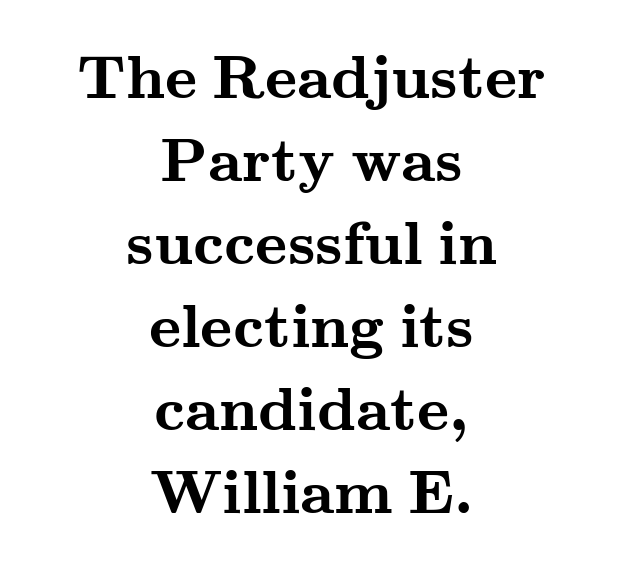
Q: Is the text bold? A: Yes.
Q: Is the text italic (slanted)? A: No, it is upright.
Q: Is the typeface a serif or a sans-serif typeface? A: Serif.
Q: Is the text underlined? A: No.
Q: How is the paragraph aligned? A: Centered.
Q: Is the spacing between letters normal or unusually wide? A: Normal.
Q: Is the spacing between lines tight, normal or loose? A: Normal.
Q: Width (condensed, normal, or wide)? A: Wide.
Q: Stroke contrast? A: Medium.
Q: x-height? A: Small.
Q: Monospaced? A: No.
